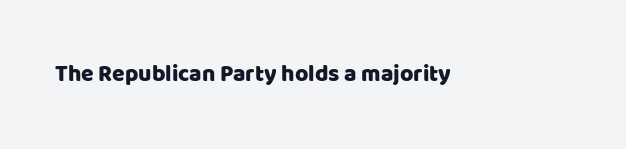
The image shows 23 px text type, upright; set normal letter spacing, not underlined.
